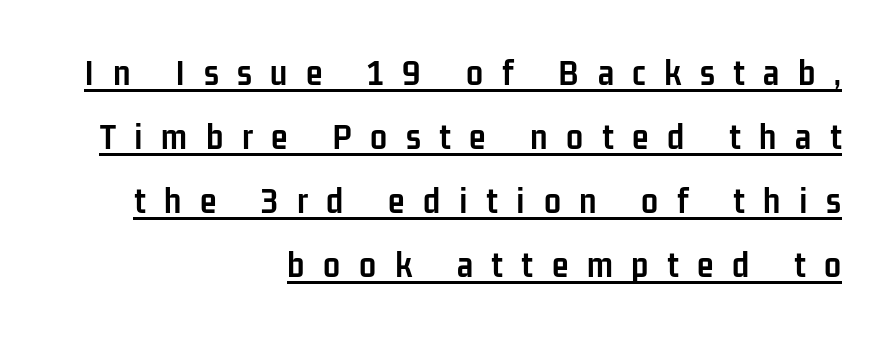
The image shows 38 px semibold, condensed sans-serif type, upright; set right-aligned, normal line spacing (1.68x), unusually wide letter spacing (+0.49 em), underlined; low stroke contrast and a medium x-height.
